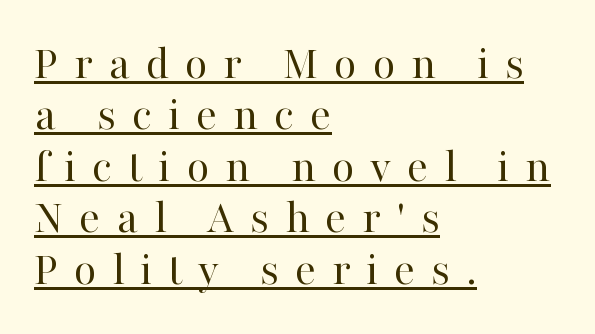
Q: Is the text bold? A: No.
Q: Is the text italic (slanted)? A: No, it is upright.
Q: Is the typeface a serif or a sans-serif typeface? A: Serif.
Q: Is the text underlined? A: Yes.
Q: How is the paragraph aligned? A: Left-aligned.
Q: Is the spacing between letters normal or unusually wide? A: Unusually wide.
Q: Is the spacing between lines tight, normal or loose? A: Tight.
Q: Width (condensed, normal, or wide)? A: Normal.
Q: Stroke contrast? A: High.
Q: x-height? A: Medium.
Q: Monospaced? A: No.
